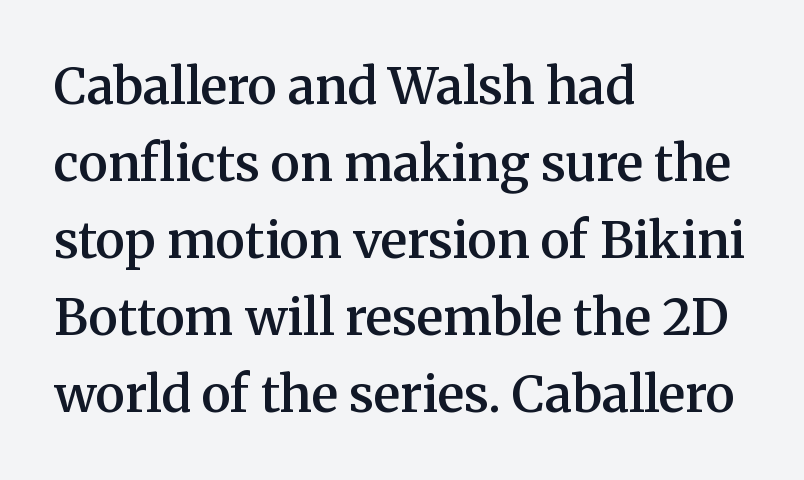
{"serif": "yes", "italic": "no", "bold": "semi", "weight": "semibold", "width": "normal", "stroke_contrast": "medium", "x_height": "medium", "monospaced": "no", "underline": "no", "align": "left", "line_spacing": "normal", "line_spacing_ratio": 1.54, "letter_spacing": "normal", "letter_spacing_em": 0.0, "glyph_px": 50}
